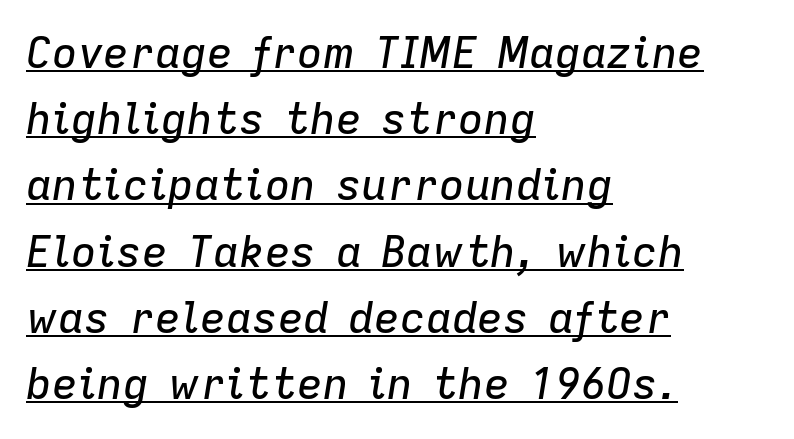
{"italic": "yes", "lean": "right", "slant_degrees": 9, "width": "normal", "stroke_contrast": "low", "x_height": "medium", "monospaced": "no", "underline": "yes", "align": "left", "line_spacing": "normal", "line_spacing_ratio": 1.54, "letter_spacing": "normal", "letter_spacing_em": 0.0, "glyph_px": 43}
